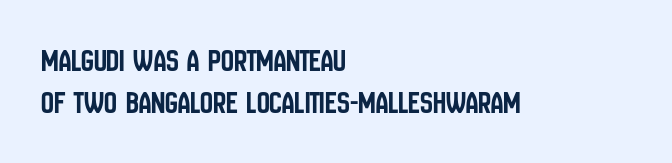
The image shows 32 px condensed sans-serif type, upright; set left-aligned, normal line spacing (1.3x), normal letter spacing, not underlined; low stroke contrast and a large x-height.
